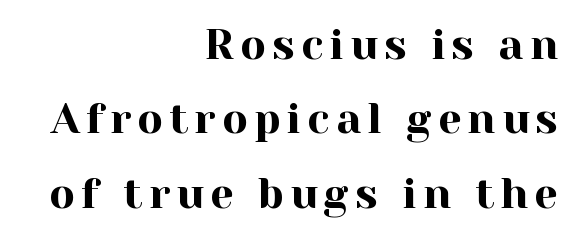
The area under the type is left untouched. Does the lettering tilt? It doesn't — this is upright. Each line ends at the same right margin while the left side varies. The typeface chosen for these lines features serifs. Each letter keeps its own natural width here, so spacing adapts to shape.
